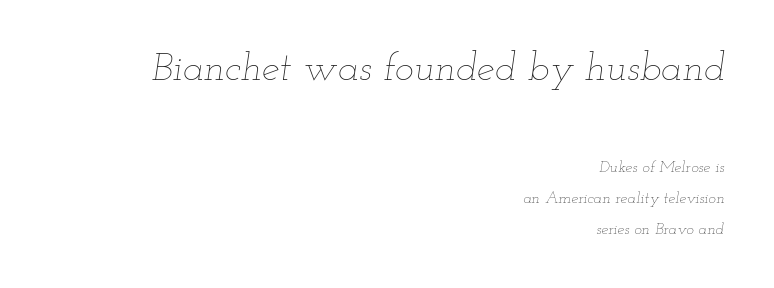
{"italic": "yes", "lean": "right", "slant_degrees": 12, "bold": "no", "weight": "thin", "width": "wide", "stroke_contrast": "low", "x_height": "small", "monospaced": "no", "underline": "no", "align": "right", "line_spacing": "loose", "line_spacing_ratio": 1.94, "letter_spacing": "normal", "letter_spacing_em": 0.0, "larger_block": "first", "size_ratio": 2.5, "glyph_px": 40}
